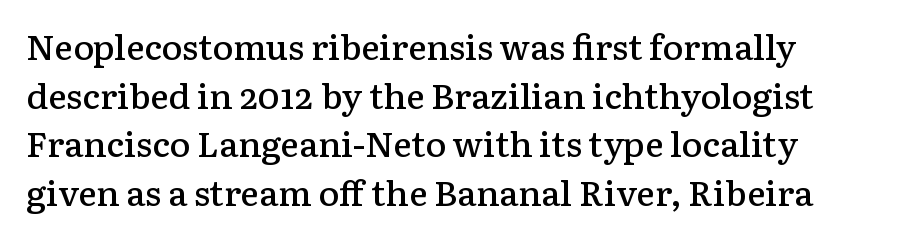
{"serif": "yes", "italic": "no", "bold": "semi", "weight": "semibold", "width": "normal", "stroke_contrast": "low", "x_height": "medium", "monospaced": "no", "underline": "no", "align": "left", "line_spacing": "normal", "line_spacing_ratio": 1.39, "letter_spacing": "normal", "letter_spacing_em": 0.0, "glyph_px": 35}
